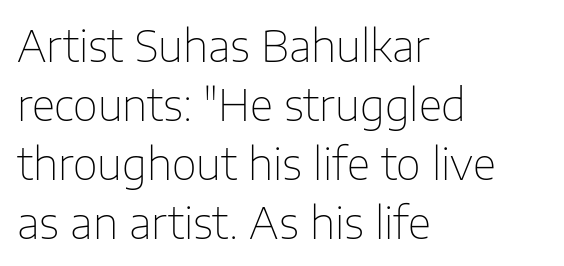
{"serif": "no", "italic": "no", "bold": "no", "weight": "thin", "width": "normal", "stroke_contrast": "low", "x_height": "medium", "monospaced": "no", "underline": "no", "align": "left", "line_spacing": "normal", "line_spacing_ratio": 1.37, "letter_spacing": "normal", "letter_spacing_em": 0.0, "glyph_px": 43}
